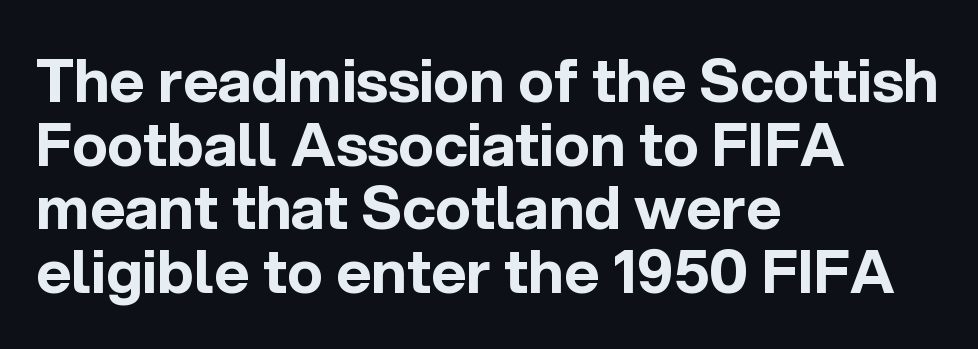
{"serif": "no", "italic": "no", "bold": "yes", "weight": "bold", "width": "normal", "x_height": "medium", "monospaced": "no", "underline": "no", "align": "left", "line_spacing": "tight", "line_spacing_ratio": 1.06, "letter_spacing": "normal", "letter_spacing_em": 0.0, "glyph_px": 60}
